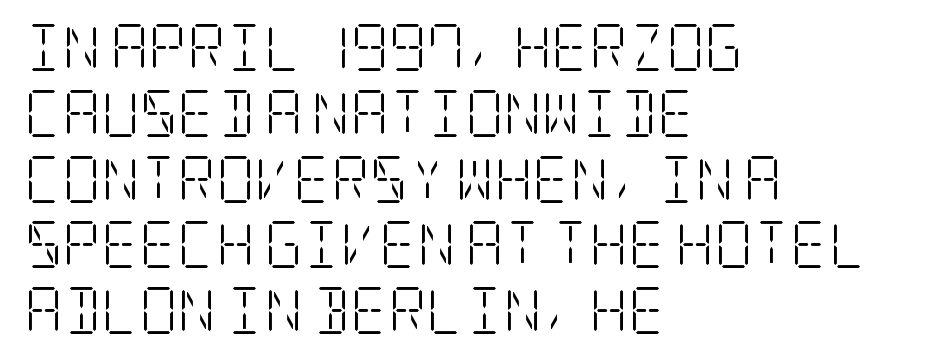
The image shows 47 px light, condensed serif type, upright; set left-aligned, normal line spacing (1.4x), normal letter spacing, not underlined; low stroke contrast and a large x-height.
